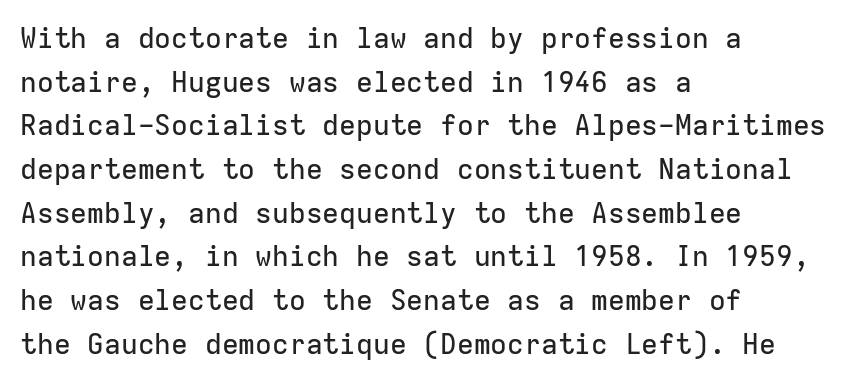
{"serif": "no", "italic": "no", "width": "normal", "stroke_contrast": "low", "x_height": "medium", "monospaced": "yes", "underline": "no", "align": "left", "line_spacing": "normal", "line_spacing_ratio": 1.56, "letter_spacing": "normal", "letter_spacing_em": 0.0, "glyph_px": 28}
